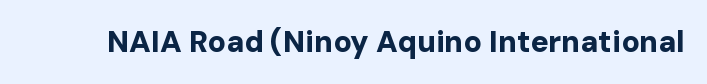
Q: Is the text bold? A: Yes.
Q: Is the text italic (slanted)? A: No, it is upright.
Q: Is the typeface a serif or a sans-serif typeface? A: Sans-serif.
Q: Is the text underlined? A: No.
Q: Is the spacing between letters normal or unusually wide? A: Normal.
Q: Width (condensed, normal, or wide)? A: Normal.
Q: Stroke contrast? A: Low.
Q: x-height? A: Medium.
Q: Monospaced? A: No.
